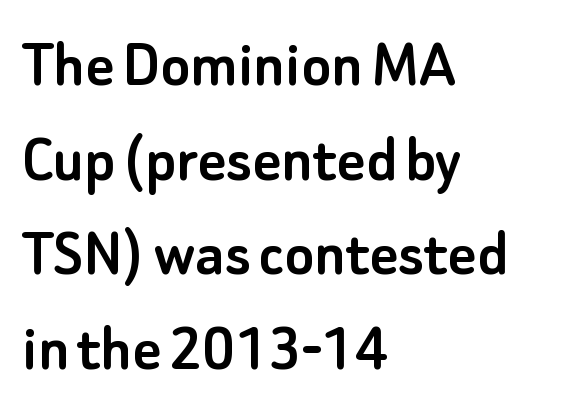
Q: Is the text italic (slanted)? A: No, it is upright.
Q: Is the typeface a serif or a sans-serif typeface? A: Sans-serif.
Q: Is the text underlined? A: No.
Q: How is the paragraph aligned? A: Left-aligned.
Q: Is the spacing between letters normal or unusually wide? A: Normal.
Q: Is the spacing between lines tight, normal or loose? A: Normal.
Q: Width (condensed, normal, or wide)? A: Normal.
Q: Stroke contrast? A: Low.
Q: x-height? A: Small.
Q: Monospaced? A: No.
